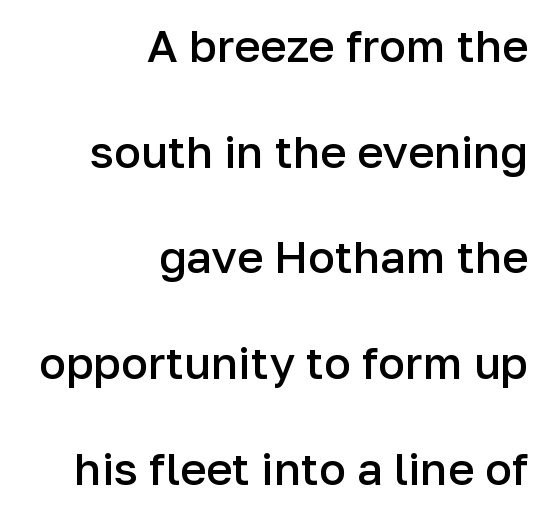
{"serif": "no", "italic": "no", "bold": "semi", "weight": "semibold", "width": "normal", "stroke_contrast": "low", "x_height": "medium", "monospaced": "no", "underline": "no", "align": "right", "line_spacing": "loose", "line_spacing_ratio": 2.35, "letter_spacing": "normal", "letter_spacing_em": 0.0, "glyph_px": 45}
